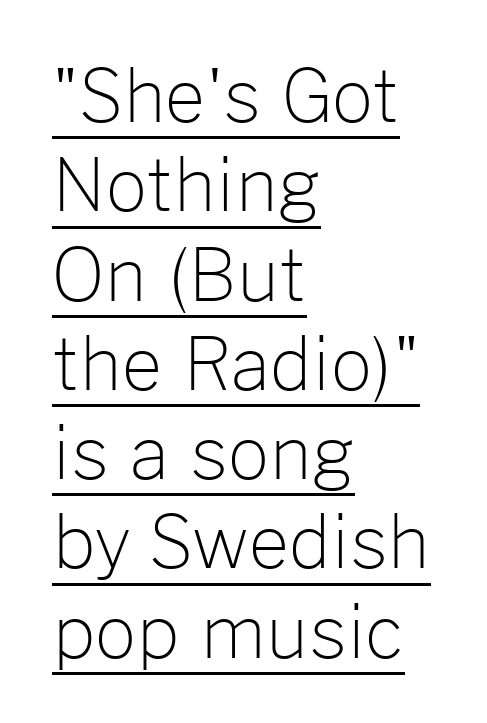
This is the regular roman posture of the typeface. This is not heavy type; no bold has been used. The passage shown is typed in a proportional face where columns would drift. A student would call this left alignment; a typographer would say flush left, rag right. The type is set solid horizontally, with unmodified tracking. Nope, no serifs anywhere on these letters.
